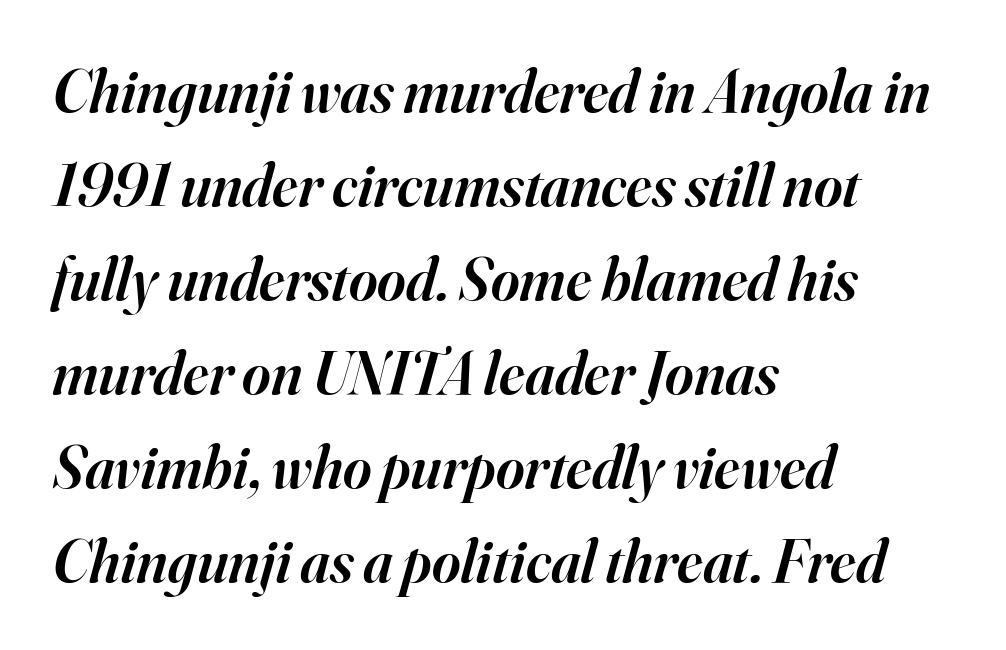
Q: Is the text bold? A: Semi-bold.
Q: Is the text italic (slanted)? A: Yes, it leans right by about 16 degrees.
Q: Is the typeface a serif or a sans-serif typeface? A: Serif.
Q: Is the text underlined? A: No.
Q: How is the paragraph aligned? A: Left-aligned.
Q: Is the spacing between letters normal or unusually wide? A: Normal.
Q: Is the spacing between lines tight, normal or loose? A: Normal.
Q: Width (condensed, normal, or wide)? A: Normal.
Q: Stroke contrast? A: High.
Q: x-height? A: Small.
Q: Monospaced? A: No.
